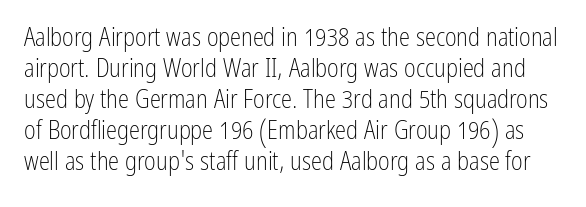
Q: Is the text bold? A: No.
Q: Is the text italic (slanted)? A: No, it is upright.
Q: Is the text underlined? A: No.
Q: Is the spacing between letters normal or unusually wide? A: Normal.
